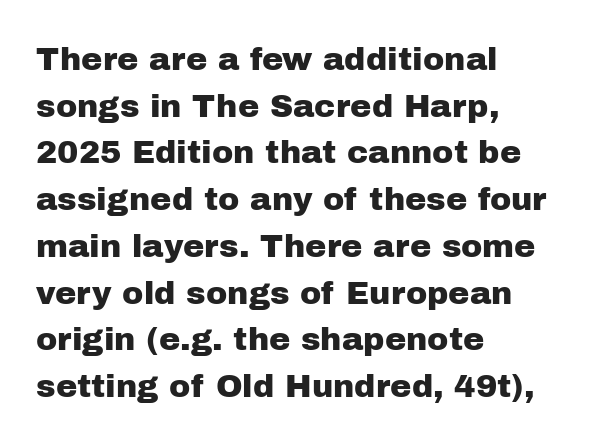
Whoever set this chose a conventional vertical rhythm. The rendering anchors every line to the left-hand side. A typesetter would label this face a sans. A typesetter would call this proportional, since set widths differ per character. You can tell it's not italic because the verticals are truly vertical. Plain, unruled lines of type.
